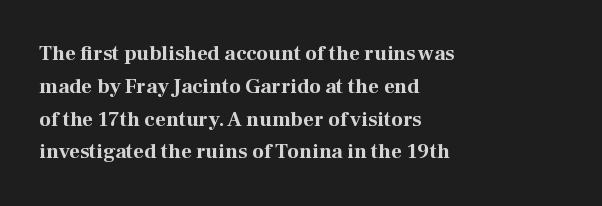
The image shows 21 px bold type, upright; set left-aligned, normal line spacing (1.56x), normal letter spacing, not underlined.
